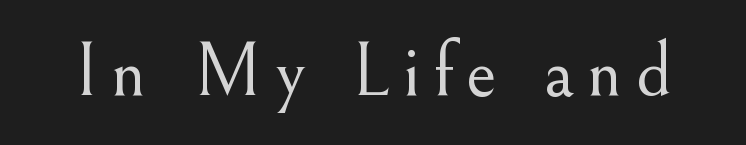
Posture: upright roman. Examine the stroke ends and you'll spot serifs. Only glyphs here, with clear space below each row. Each letter keeps its own natural width here, so spacing adapts to shape. Weight: not bold — regular or lighter.
